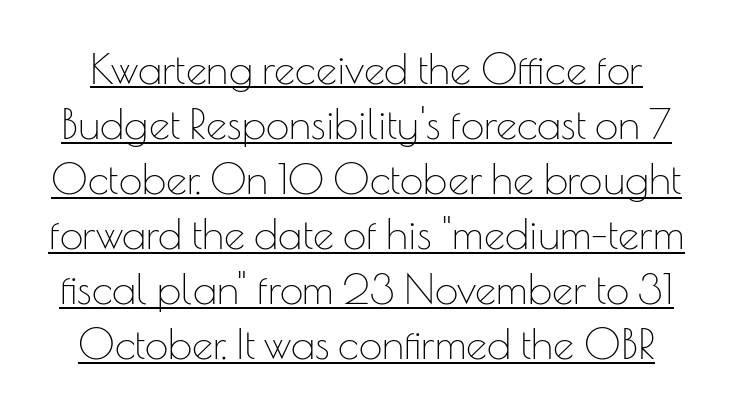
{"serif": "no", "italic": "no", "bold": "no", "weight": "thin", "width": "normal", "stroke_contrast": "low", "x_height": "small", "monospaced": "no", "underline": "yes", "line_spacing": "normal", "line_spacing_ratio": 1.31, "letter_spacing": "normal", "letter_spacing_em": 0.0, "glyph_px": 42}
